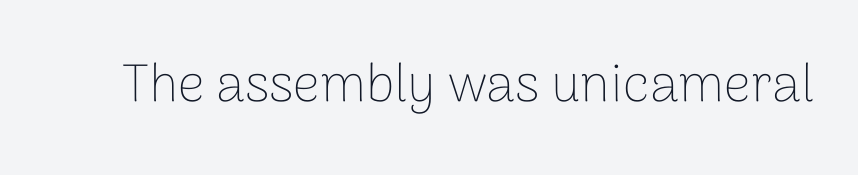
Q: Is the text bold? A: No.
Q: Is the text italic (slanted)? A: No, it is upright.
Q: Is the typeface a serif or a sans-serif typeface? A: Sans-serif.
Q: Is the text underlined? A: No.
Q: Is the spacing between letters normal or unusually wide? A: Normal.
Q: Width (condensed, normal, or wide)? A: Normal.
Q: Stroke contrast? A: Low.
Q: x-height? A: Medium.
Q: Monospaced? A: No.
